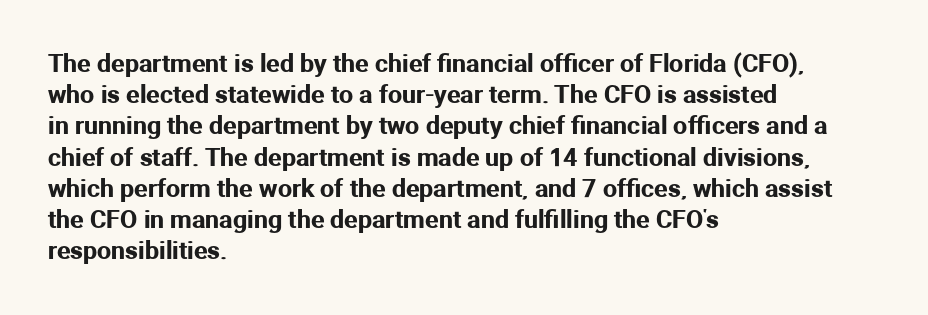
Q: Is the text italic (slanted)? A: No, it is upright.
Q: Is the text underlined? A: No.
Q: How is the paragraph aligned? A: Left-aligned.
Q: Is the spacing between letters normal or unusually wide? A: Normal.
Q: Is the spacing between lines tight, normal or loose? A: Normal.
